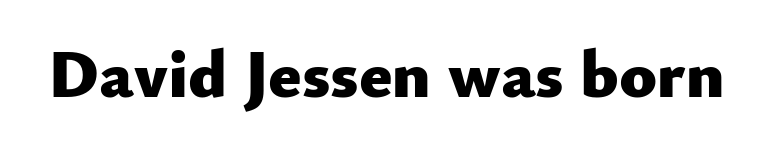
Q: Is the text bold? A: Yes.
Q: Is the text italic (slanted)? A: No, it is upright.
Q: Is the typeface a serif or a sans-serif typeface? A: Sans-serif.
Q: Is the text underlined? A: No.
Q: Is the spacing between letters normal or unusually wide? A: Normal.
Q: Width (condensed, normal, or wide)? A: Normal.
Q: Stroke contrast? A: Low.
Q: x-height? A: Small.
Q: Monospaced? A: No.
